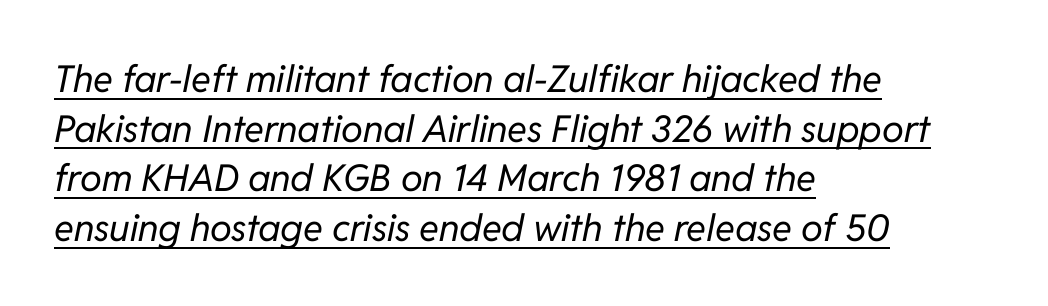
The image shows 37 px regular-weight type, italic (leaning right); set left-aligned, normal line spacing (1.34x), normal letter spacing, underlined; low stroke contrast and a medium x-height.
